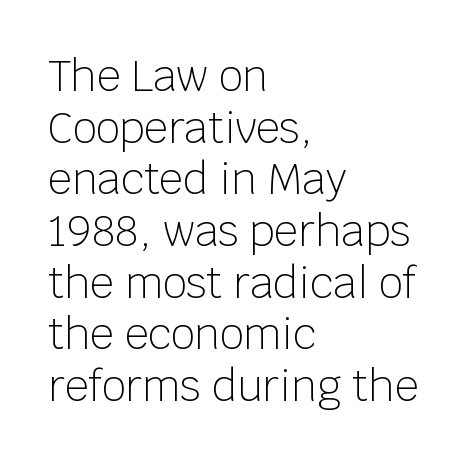
{"serif": "no", "italic": "no", "bold": "no", "weight": "light", "width": "normal", "stroke_contrast": "low", "x_height": "large", "monospaced": "no", "underline": "no", "align": "left", "line_spacing_ratio": 1.23, "letter_spacing": "normal", "letter_spacing_em": 0.0, "glyph_px": 42}
